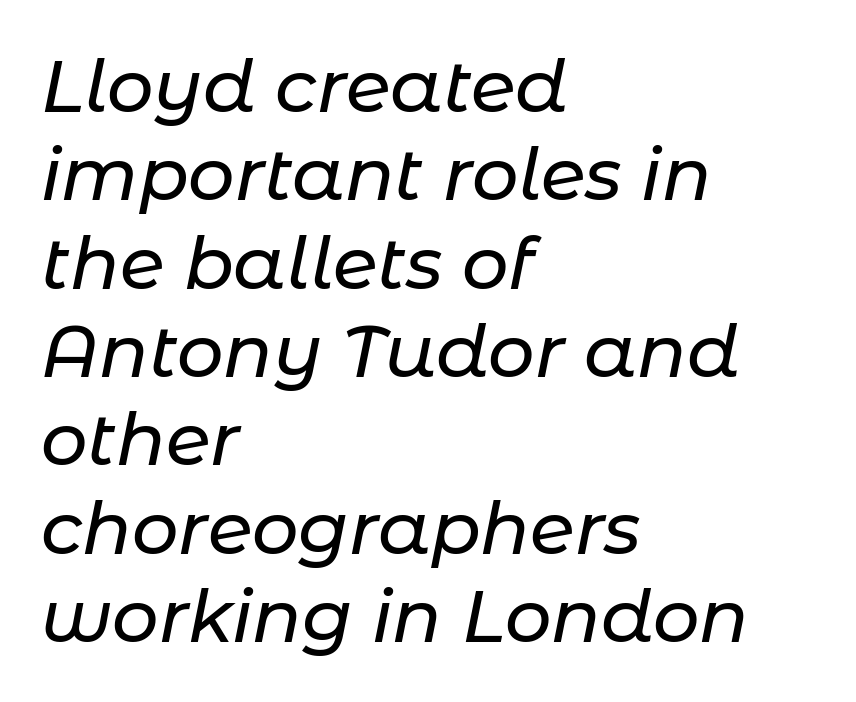
Glyph-to-glyph distance matches everyday printed text. Every character sits at an angle, as italics do. The gap between lines stays unmarked. A classic flush-left, rag-right setting is used for this passage. A typesetter would call this proportional, since set widths differ per character.
